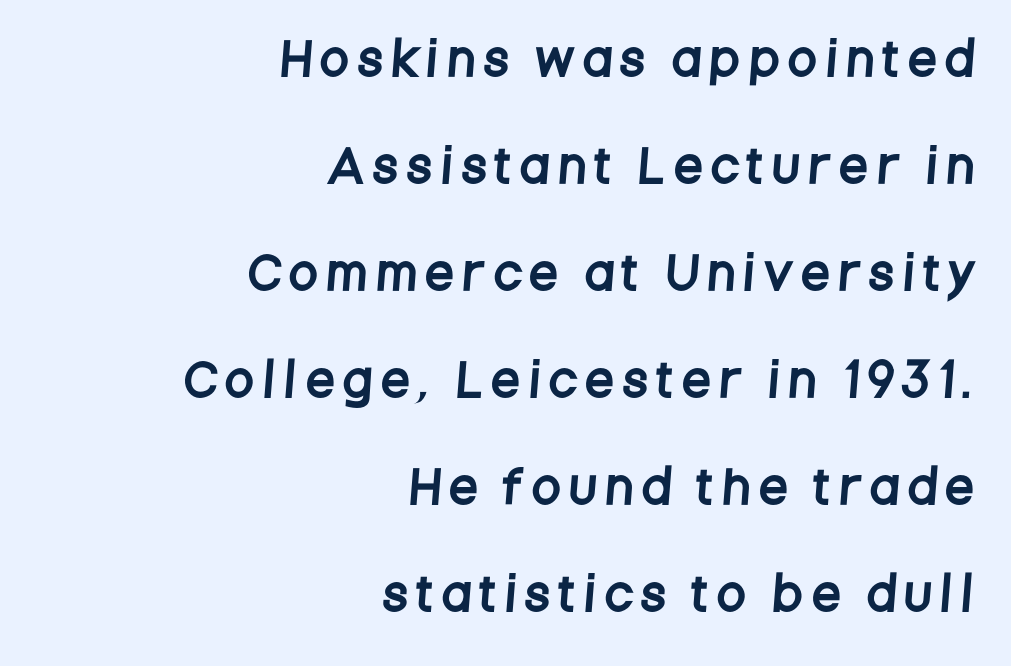
Q: Is the typeface a serif or a sans-serif typeface? A: Sans-serif.
Q: Is the text underlined? A: No.
Q: How is the paragraph aligned? A: Right-aligned.
Q: Is the spacing between letters normal or unusually wide? A: Unusually wide.
Q: Is the spacing between lines tight, normal or loose? A: Loose.
Q: Width (condensed, normal, or wide)? A: Condensed.
Q: Stroke contrast? A: Low.
Q: x-height? A: Large.
Q: Monospaced? A: No.
